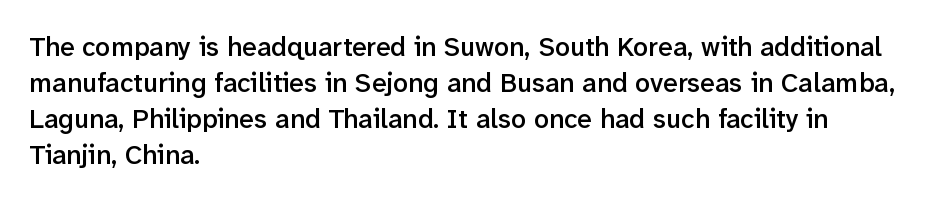
{"italic": "no", "bold": "semi", "underline": "no", "align": "left", "line_spacing": "normal", "line_spacing_ratio": 1.33, "letter_spacing": "normal", "letter_spacing_em": 0.0, "glyph_px": 27}
